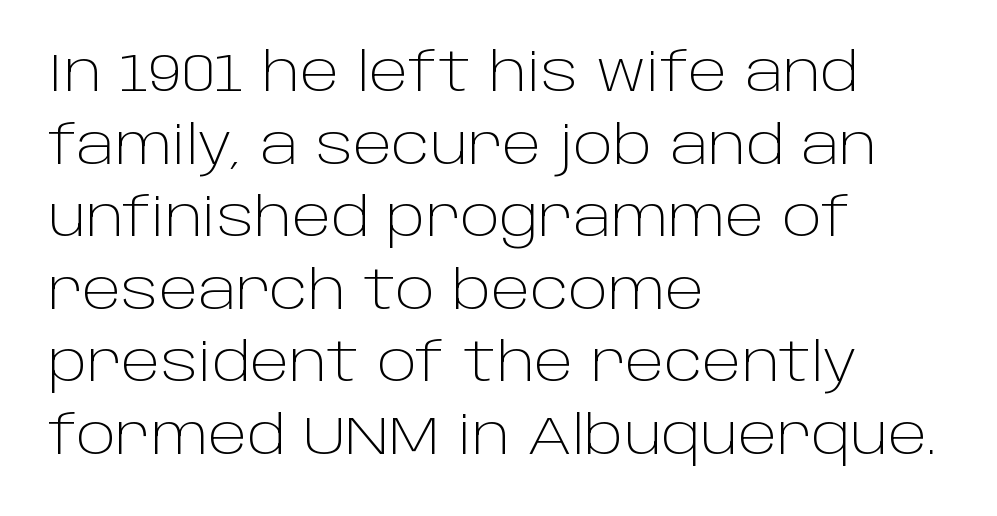
Q: Is the text bold? A: No.
Q: Is the text italic (slanted)? A: No, it is upright.
Q: Is the typeface a serif or a sans-serif typeface? A: Sans-serif.
Q: Is the text underlined? A: No.
Q: How is the paragraph aligned? A: Left-aligned.
Q: Is the spacing between letters normal or unusually wide? A: Normal.
Q: Is the spacing between lines tight, normal or loose? A: Normal.
Q: Width (condensed, normal, or wide)? A: Normal.
Q: Stroke contrast? A: Low.
Q: x-height? A: Large.
Q: Monospaced? A: No.
